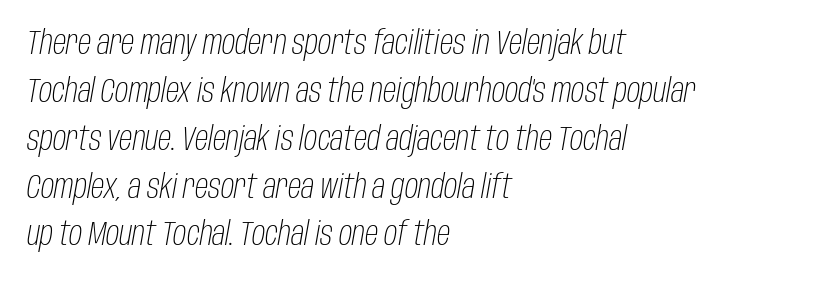
{"italic": "yes", "lean": "right", "slant_degrees": 10, "bold": "no", "weight": "light", "width": "condensed", "stroke_contrast": "low", "x_height": "large", "monospaced": "no", "underline": "no", "align": "left", "line_spacing": "normal", "line_spacing_ratio": 1.45, "letter_spacing": "normal", "letter_spacing_em": 0.0, "glyph_px": 33}
